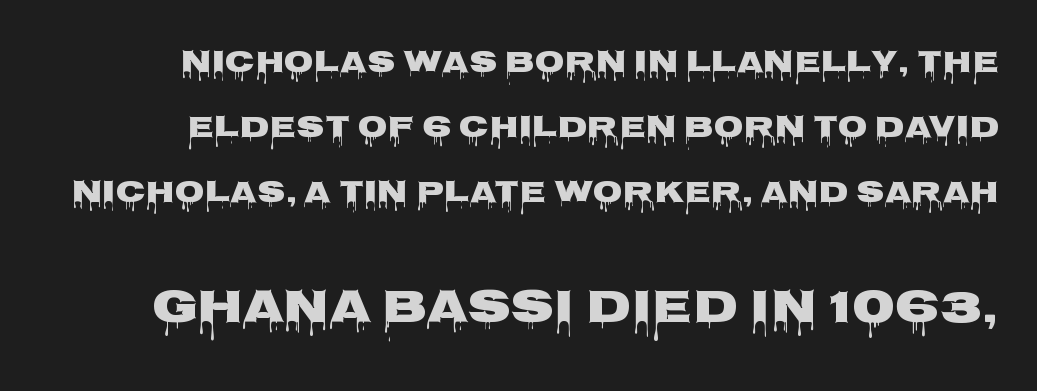
Q: Is the text italic (slanted)? A: No, it is upright.
Q: Is the typeface a serif or a sans-serif typeface? A: Sans-serif.
Q: Is the text underlined? A: No.
Q: Is the spacing between letters normal or unusually wide? A: Normal.
Q: Is the spacing between lines tight, normal or loose? A: Loose.
Q: Which block of text is set in a larger size, the first (top) or the second (bottom)? A: The second (bottom) one.
Q: Width (condensed, normal, or wide)? A: Wide.
Q: Stroke contrast? A: Low.
Q: x-height? A: Large.
Q: Monospaced? A: No.
